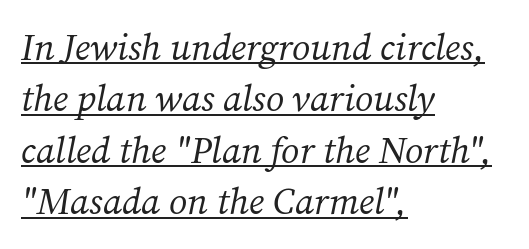
Note the varied advance widths — an 'i' is clearly narrower than an 'm'. You can tell it's italic because the verticals aren't actually vertical. Which margin do the lines hug? The left one — the right edge is uneven. Quick note: underline on. The tracking reads as untouched default to a designer's eye. Nothing heavy about these letters — not bold at all.
